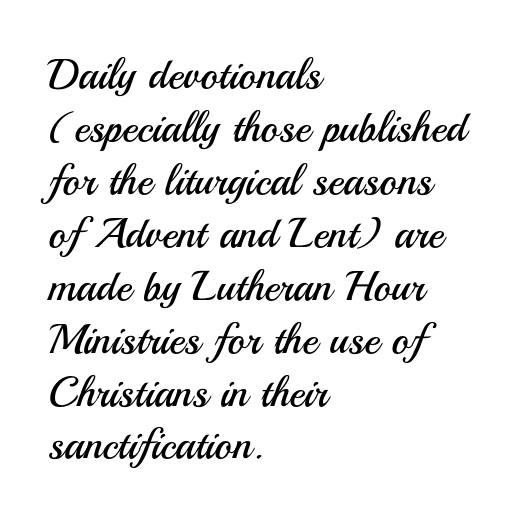
{"serif": "no", "bold": "no", "weight": "regular", "width": "normal", "stroke_contrast": "medium", "x_height": "small", "monospaced": "no", "underline": "no", "align": "left", "line_spacing": "normal", "line_spacing_ratio": 1.26, "letter_spacing": "normal", "letter_spacing_em": 0.0, "glyph_px": 42}
